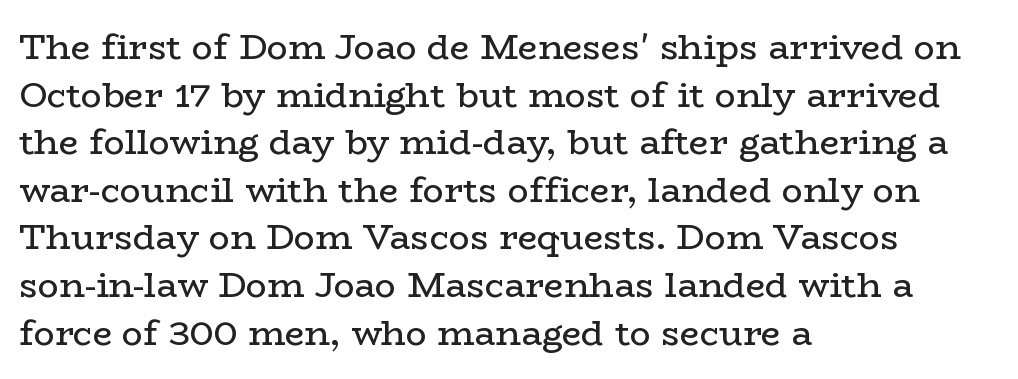
The image shows 35 px regular-weight, wide serif type, upright; set left-aligned, normal line spacing (1.36x), normal letter spacing, not underlined; low stroke contrast and a medium x-height.
